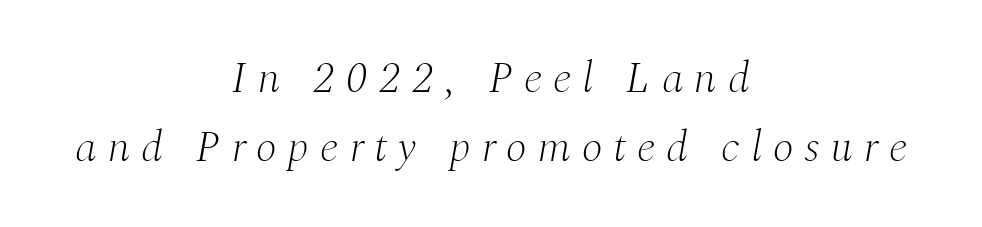
{"serif": "yes", "italic": "yes", "lean": "right", "slant_degrees": 10, "bold": "no", "weight": "light", "width": "normal", "stroke_contrast": "medium", "x_height": "medium", "monospaced": "no", "underline": "no", "align": "center", "line_spacing": "normal", "line_spacing_ratio": 1.56, "letter_spacing": "wide", "letter_spacing_em": 0.25, "glyph_px": 44}
